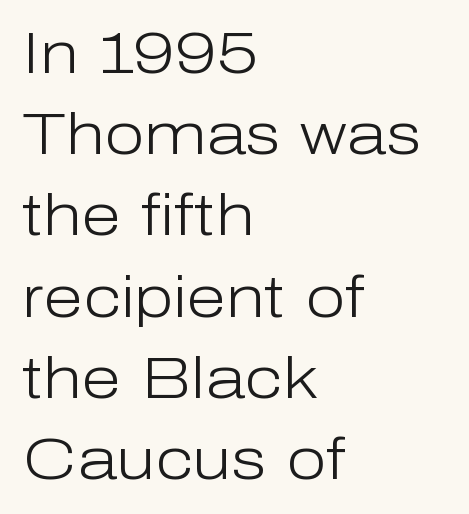
The ragged edge is on the right, which tells us the setting is flush left. Think of a printed novel: that variable character pitch is what you see here. The typeface has the unassuming heft of standard copy or less. These lines sit exactly where default settings would place them. The rendering shows plain stroke endings on the letterforms — a sans-serif design.
